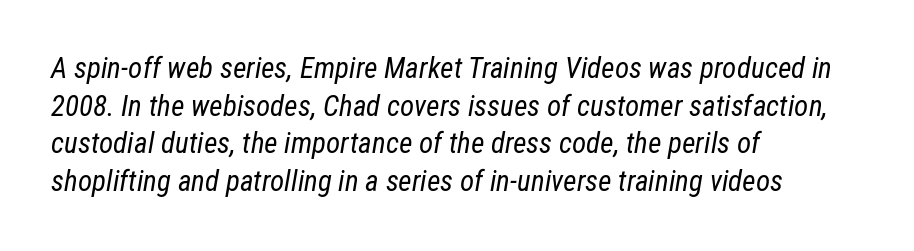
The image shows 29 px regular-weight, condensed type, italic (leaning right); set left-aligned, normal line spacing (1.3x), normal letter spacing, not underlined; low stroke contrast and a medium x-height.
